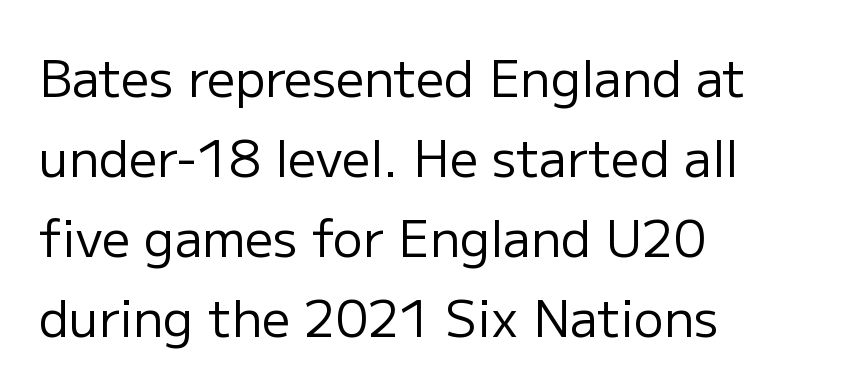
Q: Is the text bold? A: No.
Q: Is the text italic (slanted)? A: No, it is upright.
Q: Is the typeface a serif or a sans-serif typeface? A: Sans-serif.
Q: Is the text underlined? A: No.
Q: How is the paragraph aligned? A: Left-aligned.
Q: Is the spacing between letters normal or unusually wide? A: Normal.
Q: Is the spacing between lines tight, normal or loose? A: Normal.
Q: Width (condensed, normal, or wide)? A: Normal.
Q: Stroke contrast? A: Low.
Q: x-height? A: Medium.
Q: Monospaced? A: No.
